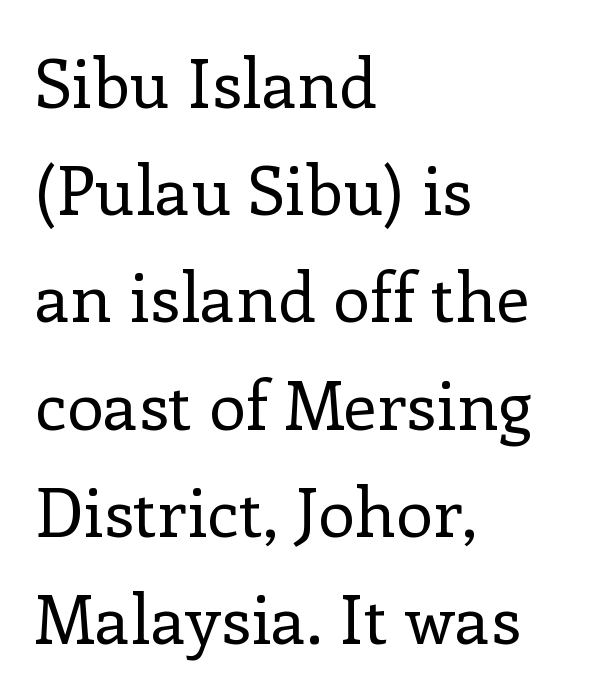
The image shows 67 px regular-weight serif type, upright; set left-aligned, normal line spacing (1.6x), normal letter spacing, not underlined; low stroke contrast and a medium x-height.
